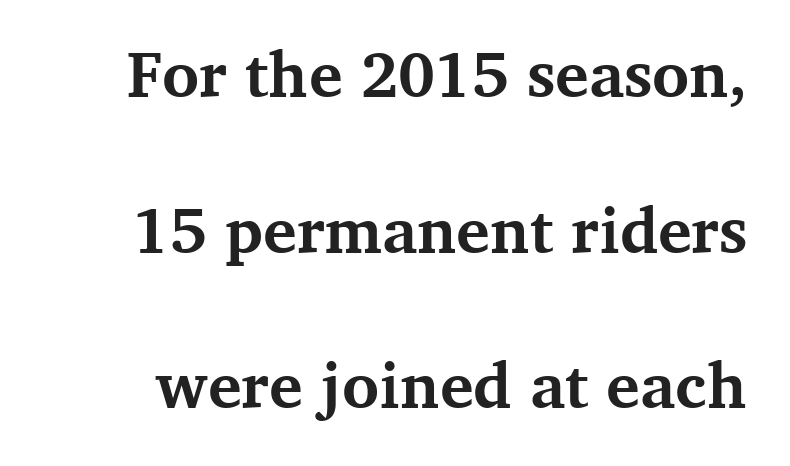
Q: Is the text bold? A: Yes.
Q: Is the text italic (slanted)? A: No, it is upright.
Q: Is the typeface a serif or a sans-serif typeface? A: Serif.
Q: Is the text underlined? A: No.
Q: Is the spacing between letters normal or unusually wide? A: Normal.
Q: Is the spacing between lines tight, normal or loose? A: Loose.
Q: Width (condensed, normal, or wide)? A: Normal.
Q: Stroke contrast? A: Medium.
Q: x-height? A: Medium.
Q: Monospaced? A: No.
